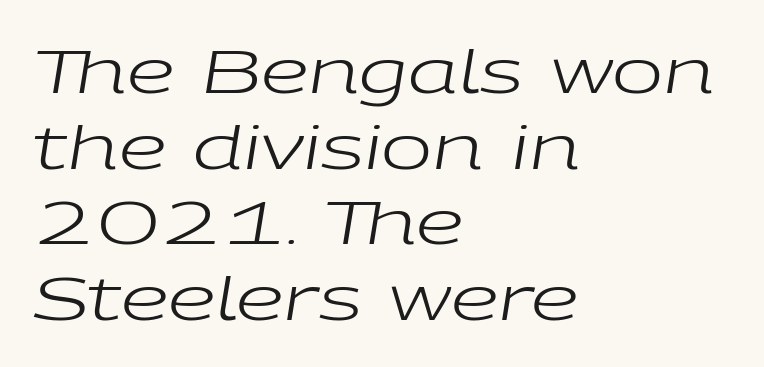
{"italic": "yes", "lean": "right", "slant_degrees": 9, "bold": "no", "weight": "regular", "width": "wide", "stroke_contrast": "low", "x_height": "medium", "monospaced": "no", "underline": "no", "align": "left", "line_spacing_ratio": 1.24, "letter_spacing": "normal", "letter_spacing_em": 0.0, "glyph_px": 61}
